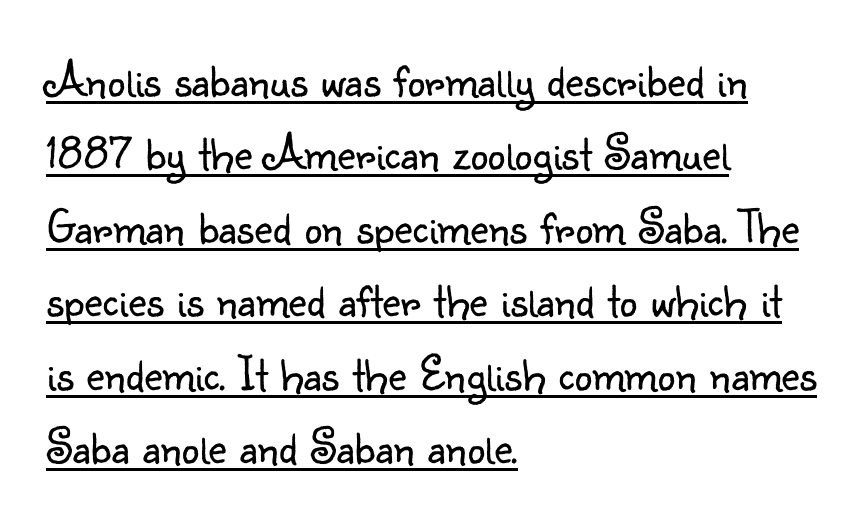
The image shows 50 px light sans-serif type, upright; set left-aligned, normal line spacing (1.47x), normal letter spacing, underlined; low stroke contrast and a small x-height.
